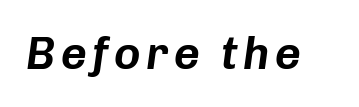
Q: Is the text italic (slanted)? A: Yes, it leans right by about 8 degrees.
Q: Is the text underlined? A: No.
Q: Width (condensed, normal, or wide)? A: Normal.
Q: Stroke contrast? A: Low.
Q: x-height? A: Medium.
Q: Monospaced? A: No.
